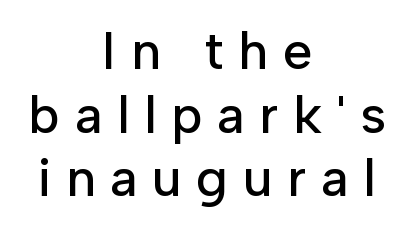
The image shows 53 px sans-serif type, upright; set centered, line spacing 1.2x, unusually wide letter spacing (+0.28 em), not underlined; low stroke contrast and a medium x-height.
